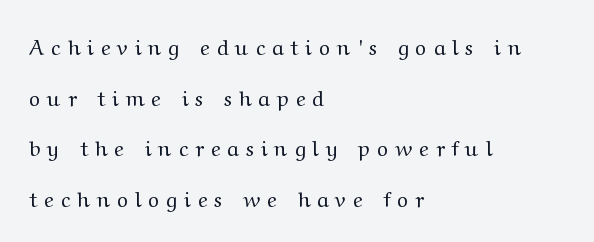
{"italic": "no", "bold": "no", "underline": "no", "align": "left", "line_spacing": "loose", "line_spacing_ratio": 2.41, "letter_spacing": "wide", "letter_spacing_em": 0.33, "glyph_px": 21}
